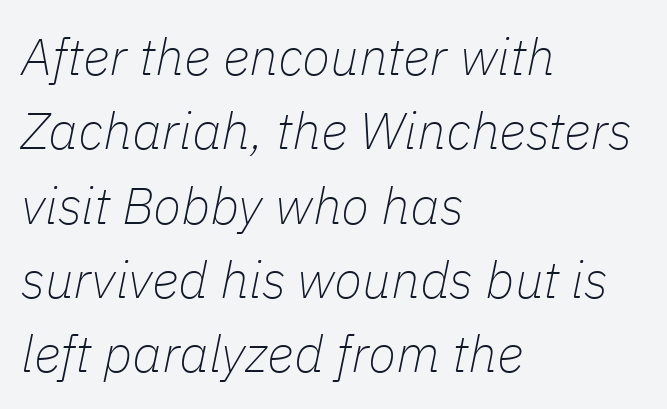
Q: Is the text bold? A: No.
Q: Is the text italic (slanted)? A: Yes, it leans right by about 11 degrees.
Q: Is the text underlined? A: No.
Q: How is the paragraph aligned? A: Left-aligned.
Q: Is the spacing between letters normal or unusually wide? A: Normal.
Q: Is the spacing between lines tight, normal or loose? A: Normal.
Q: Width (condensed, normal, or wide)? A: Normal.
Q: Stroke contrast? A: Low.
Q: x-height? A: Medium.
Q: Monospaced? A: No.
